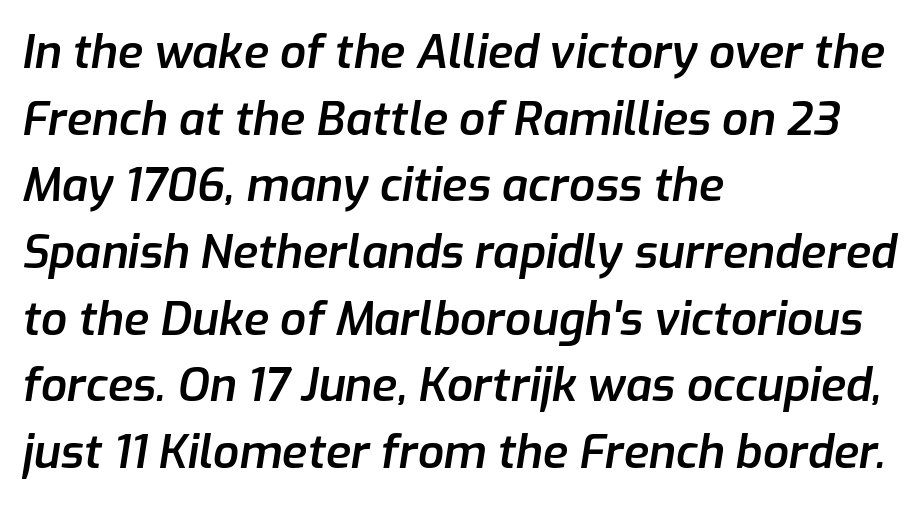
Is the block centered? No — it sits flush against the left margin. This sample keeps an unexceptional amount of space between lines. The face used here is a semibold: visibly heavier than regular, lighter than bold. Check under the words: just untouched page.
